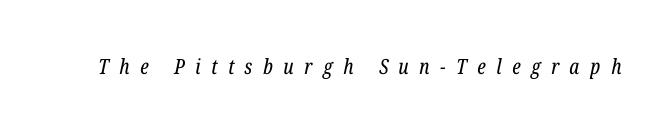
The image shows 21 px text type, italic (leaning right); set unusually wide letter spacing (+0.5 em), not underlined.
